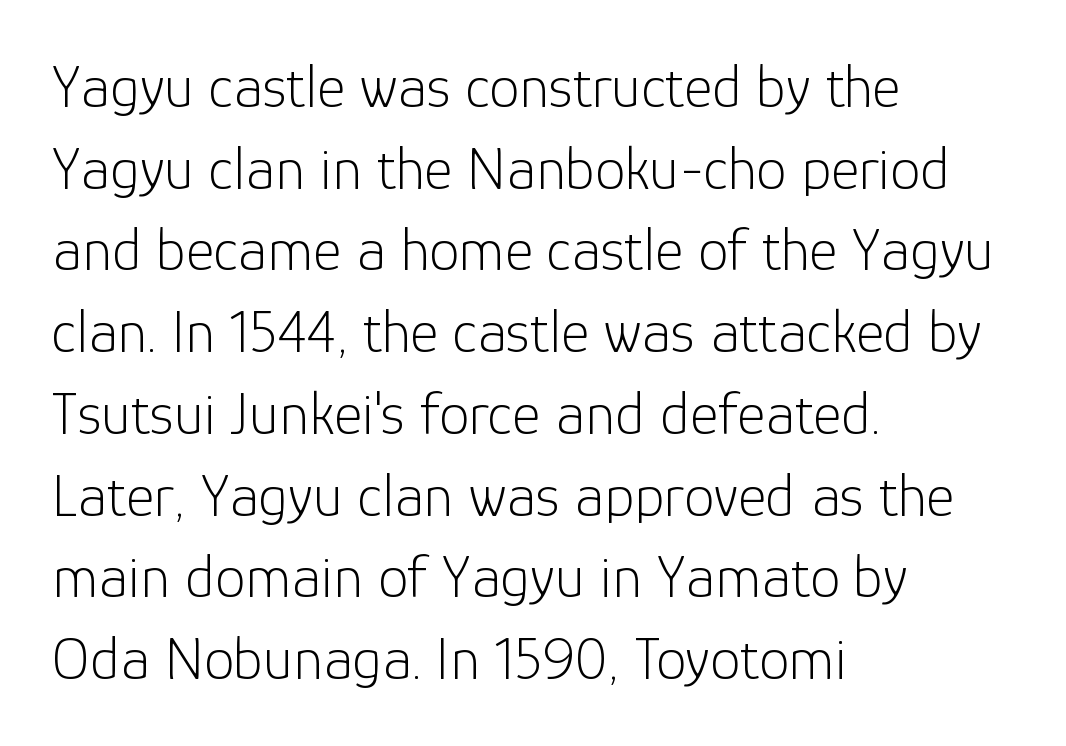
{"serif": "no", "italic": "no", "bold": "no", "weight": "light", "width": "normal", "stroke_contrast": "low", "x_height": "medium", "monospaced": "no", "underline": "no", "align": "left", "line_spacing": "normal", "line_spacing_ratio": 1.34, "letter_spacing": "normal", "letter_spacing_em": 0.0, "glyph_px": 61}
